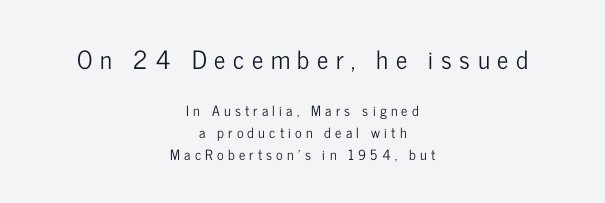
The image shows 25 px text type, upright; set centered, normal line spacing (1.59x), unusually wide letter spacing (+0.3 em), not underlined; the first (top) block is 1.79x larger.
